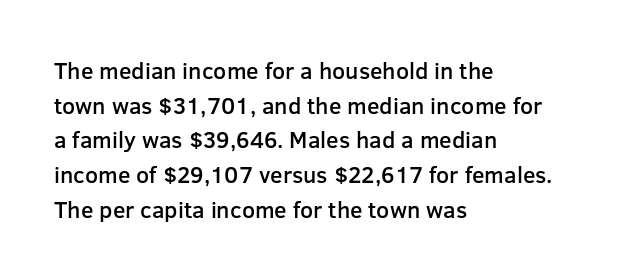
Students, observe: this is what conventionally led text looks like. Any mark beneath the type? The region is blank. On the weight axis this lands at semibold, roughly 600. These lines stack with their left ends in a neat column.
